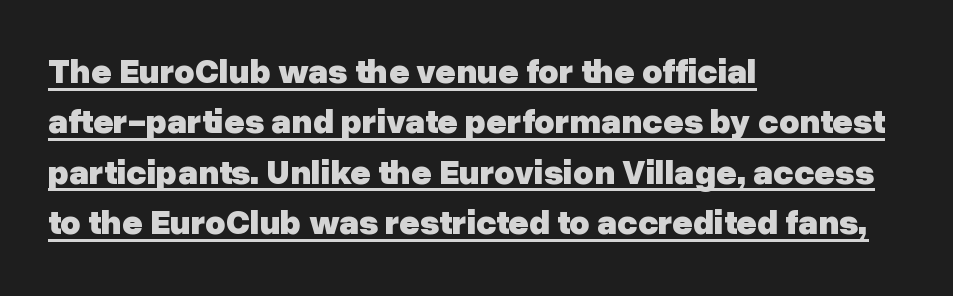
The image shows 35 px heavy sans-serif type, upright; set left-aligned, normal line spacing (1.44x), normal letter spacing, underlined; low stroke contrast and a medium x-height.
